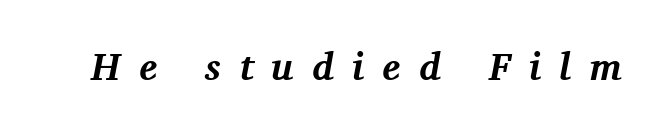
The face used here is proportionally spaced, like ordinary book or web type. Set as a true bold cut, around the 700 mark. The font's italic variant was chosen for this text. Compared with typical body copy, the letter spacing here is much looser. Note: serifs present on the glyphs.
